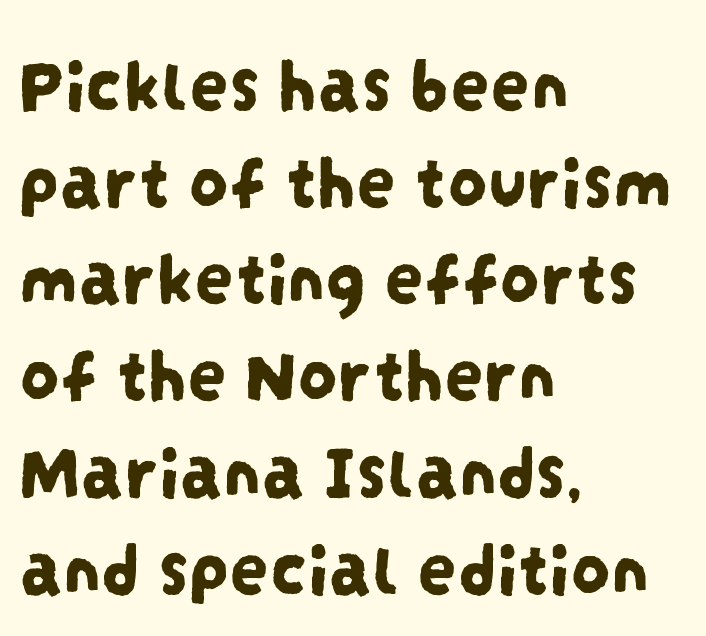
Q: Is the typeface a serif or a sans-serif typeface? A: Sans-serif.
Q: Is the text underlined? A: No.
Q: How is the paragraph aligned? A: Left-aligned.
Q: Is the spacing between letters normal or unusually wide? A: Normal.
Q: Width (condensed, normal, or wide)? A: Condensed.
Q: Stroke contrast? A: Low.
Q: x-height? A: Large.
Q: Monospaced? A: No.
